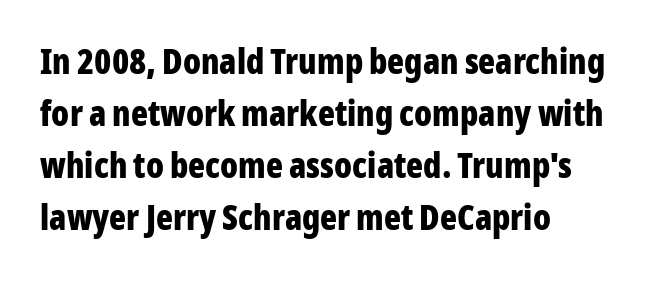
Reading down the column, the eye jumps a familiar distance to each next line. This sample has the flowing, uneven cadence of proportional lettering. Students, note that the glyphs here touch the page at normal intervals. Nope, not italic — everything's standing straight. The letters carry no serifs — their stems end cleanly without finishing strokes. Alignment: flush left.
